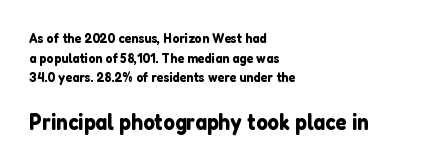
{"italic": "no", "underline": "no", "align": "left", "line_spacing": "normal", "line_spacing_ratio": 1.41, "letter_spacing": "normal", "letter_spacing_em": 0.0, "larger_block": "second", "size_ratio": 1.64, "glyph_px": 23}
